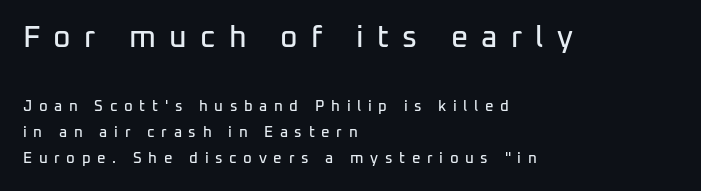
The image shows 30 px sans-serif type, upright; set left-aligned, line spacing 1.74x, unusually wide letter spacing (+0.44 em), not underlined; the first (top) block is 2.0x larger; low stroke contrast and a medium x-height.
